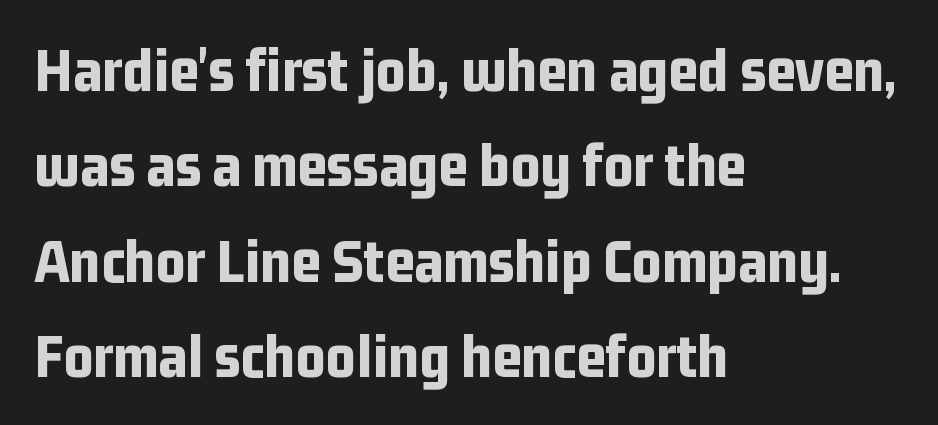
The image shows 64 px bold, condensed sans-serif type, upright; set left-aligned, normal line spacing (1.49x), normal letter spacing, not underlined; low stroke contrast and a medium x-height.
